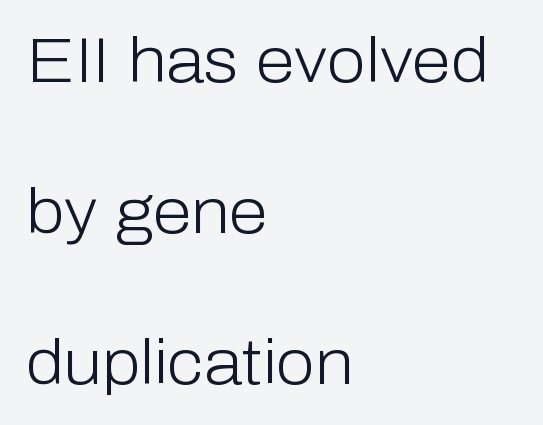
Airy leading. A typesetter would label this face a sans. A typesetter would call this proportional, since set widths differ per character. Ascenders rise straight up at ninety degrees. No heavy texture on the line: the type isn't bold.
